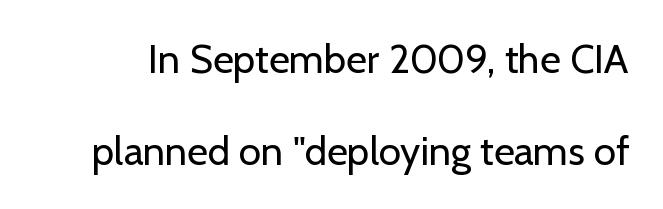
Q: Is the text bold? A: No.
Q: Is the text italic (slanted)? A: No, it is upright.
Q: Is the typeface a serif or a sans-serif typeface? A: Sans-serif.
Q: Is the text underlined? A: No.
Q: Is the spacing between letters normal or unusually wide? A: Normal.
Q: Is the spacing between lines tight, normal or loose? A: Loose.
Q: Width (condensed, normal, or wide)? A: Normal.
Q: Stroke contrast? A: Low.
Q: x-height? A: Medium.
Q: Monospaced? A: No.
